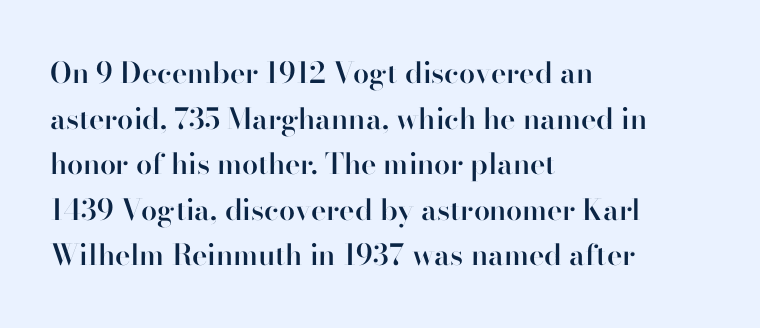
A classic flush-left, rag-right setting is used for this passage. Its strokes are somewhat broadened, the hallmark of semibold type. The words here are not underlined. Does the leading feel generous? No, just average. The letters advance in unequal steps, a hallmark of proportional type.
